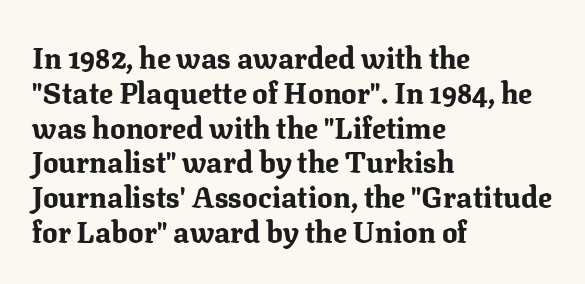
The typesetter chose a ragged-right arrangement here. Designer's note — italics off, roman on. These lines are rendered in a variable-pitch font. Small tapered or slab feet sit at the stroke ends, so this counts as serif.
